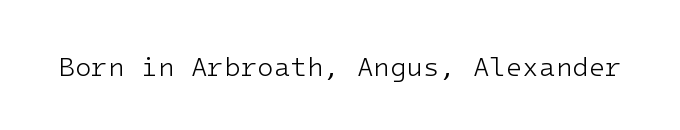
{"italic": "no", "bold": "no", "underline": "no", "letter_spacing": "normal", "letter_spacing_em": 0.0, "glyph_px": 27}
